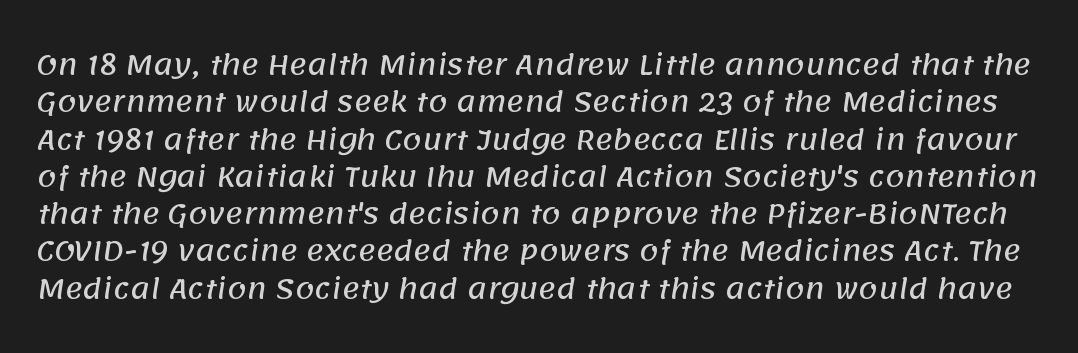
The image shows 27 px text type; set normal line spacing (1.38x), normal letter spacing, not underlined.
